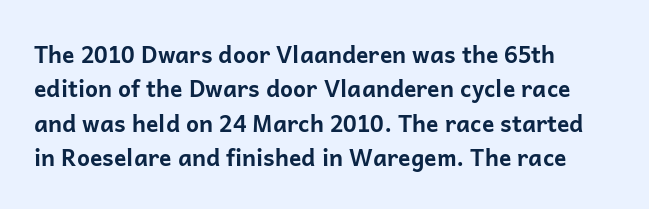
The space directly below the letters is spotless. Interline gaps are of average width in this sample. Ascenders rise straight up at ninety degrees. The rendering anchors every line to the left-hand side. The horizontal fit of the characters is conventional and even. The sample has been set heavy, in full bold.
